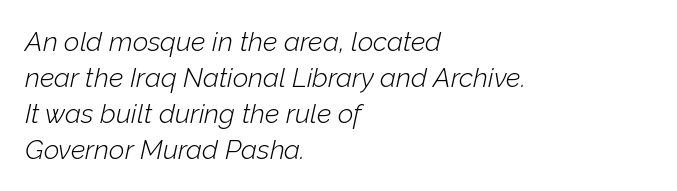
Q: Is the text bold? A: No.
Q: Is the text italic (slanted)? A: Yes, it leans right by about 12 degrees.
Q: Is the text underlined? A: No.
Q: How is the paragraph aligned? A: Left-aligned.
Q: Is the spacing between letters normal or unusually wide? A: Normal.
Q: Is the spacing between lines tight, normal or loose? A: Normal.
